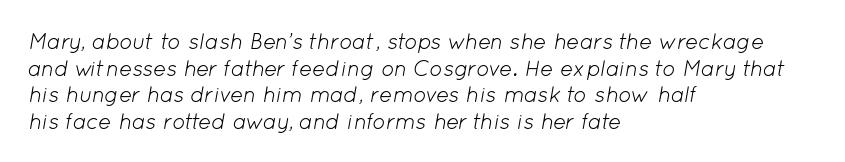
{"italic": "yes", "lean": "right", "slant_degrees": 12, "bold": "no", "underline": "no", "align": "left", "line_spacing_ratio": 1.21, "letter_spacing": "normal", "letter_spacing_em": 0.0, "glyph_px": 22}
